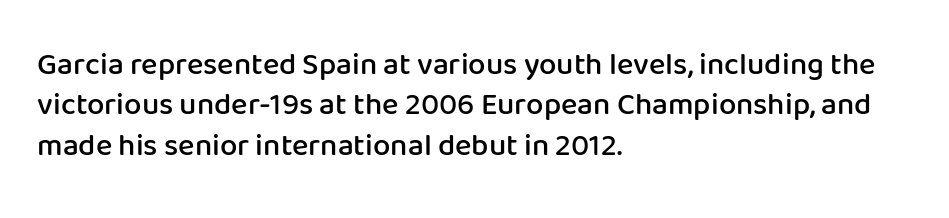
{"serif": "no", "italic": "no", "bold": "semi", "weight": "semibold", "width": "normal", "stroke_contrast": "low", "x_height": "medium", "monospaced": "no", "underline": "no", "align": "left", "line_spacing": "normal", "line_spacing_ratio": 1.3, "letter_spacing": "normal", "letter_spacing_em": 0.0, "glyph_px": 31}
